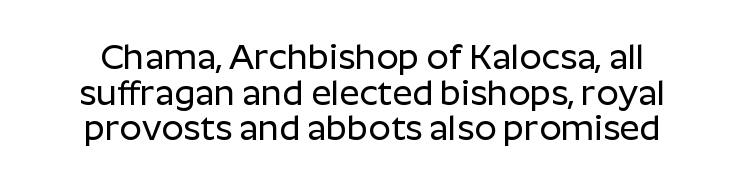
To sum up the face: it is a sans, with no serifs. This sample has the flowing, uneven cadence of proportional lettering. The lettering stays uniformly vertical, giving the passage a roman look. No word sits above an underline.
